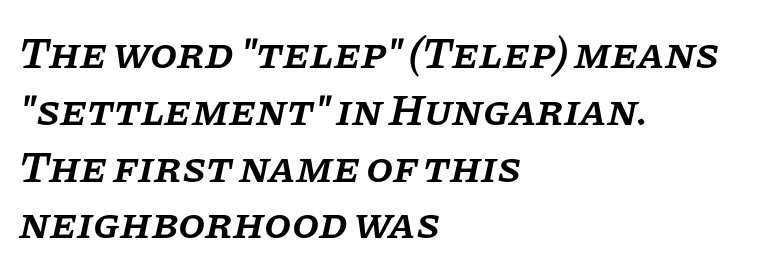
{"serif": "yes", "italic": "yes", "lean": "right", "slant_degrees": 11, "bold": "semi", "weight": "semibold", "width": "normal", "stroke_contrast": "low", "x_height": "large", "monospaced": "no", "underline": "no", "align": "left", "line_spacing": "normal", "line_spacing_ratio": 1.29, "letter_spacing": "normal", "letter_spacing_em": 0.0, "glyph_px": 44}
